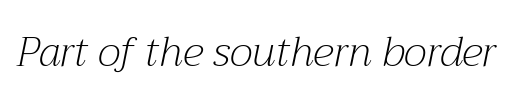
The passage shown is not bold in any degree. You could call the tracking neutral — neither tight nor loose. Posture: slanted. The designer went with a serif here, giving each stem small feet. The words here are not underlined. The face used here is proportionally spaced, like ordinary book or web type.
